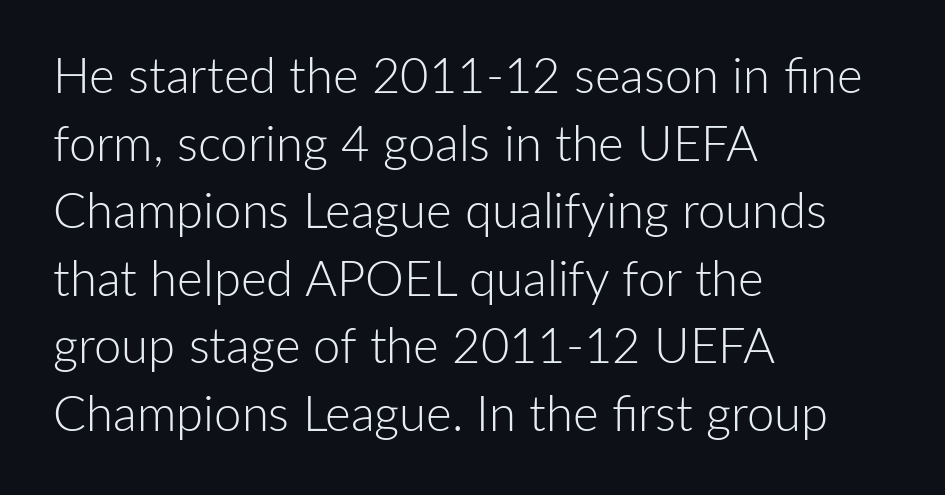
{"serif": "no", "italic": "no", "bold": "no", "weight": "light", "width": "normal", "stroke_contrast": "low", "x_height": "medium", "monospaced": "no", "underline": "no", "align": "left", "line_spacing": "normal", "line_spacing_ratio": 1.38, "letter_spacing": "normal", "letter_spacing_em": 0.0, "glyph_px": 49}
